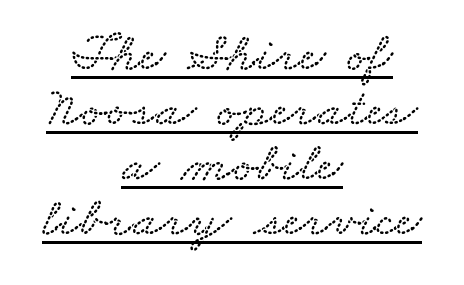
{"width": "wide", "stroke_contrast": "low", "x_height": "small", "monospaced": "no", "underline": "yes", "align": "center", "line_spacing": "tight", "line_spacing_ratio": 1.0, "letter_spacing": "normal", "letter_spacing_em": 0.0, "glyph_px": 55}
